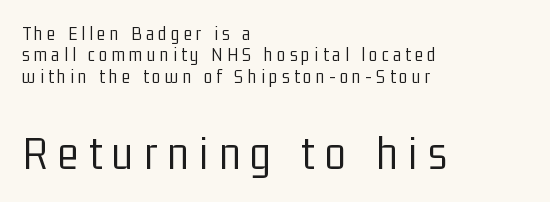
{"serif": "no", "italic": "no", "bold": "no", "weight": "light", "width": "condensed", "stroke_contrast": "low", "x_height": "medium", "monospaced": "no", "underline": "no", "align": "left", "line_spacing": "tight", "line_spacing_ratio": 1.07, "letter_spacing": "wide", "letter_spacing_em": 0.21, "larger_block": "second", "size_ratio": 2.45, "glyph_px": 49}
